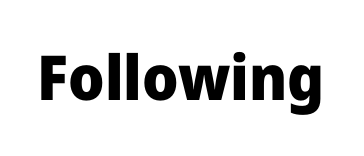
{"serif": "no", "italic": "no", "bold": "yes", "weight": "heavy", "width": "normal", "stroke_contrast": "low", "x_height": "medium", "monospaced": "no", "underline": "no", "letter_spacing": "normal", "letter_spacing_em": 0.0, "glyph_px": 62}
